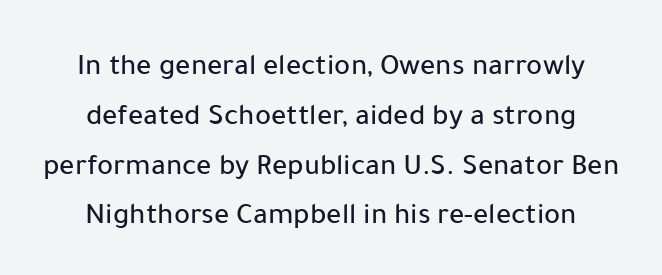
Q: Is the text italic (slanted)? A: No, it is upright.
Q: Is the typeface a serif or a sans-serif typeface? A: Sans-serif.
Q: Is the text underlined? A: No.
Q: Is the spacing between letters normal or unusually wide? A: Normal.
Q: Is the spacing between lines tight, normal or loose? A: Normal.
Q: Width (condensed, normal, or wide)? A: Normal.
Q: Stroke contrast? A: Low.
Q: x-height? A: Medium.
Q: Monospaced? A: No.
